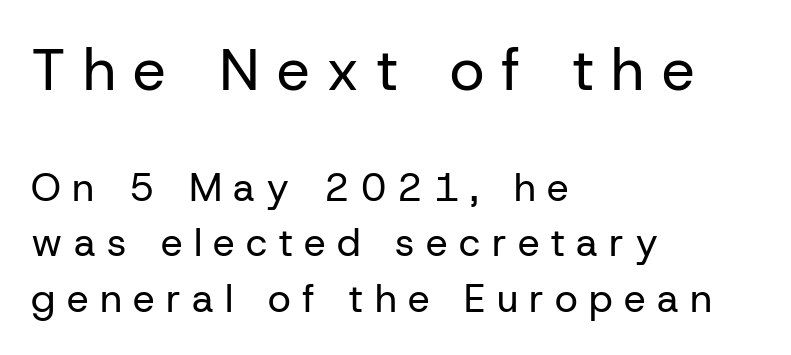
The lines are quadded left. The passage shown is typed in a proportional face where columns would drift. Of the two passages, the one on top uses the larger point size. No chunkiness to these letters — they're not bold.
